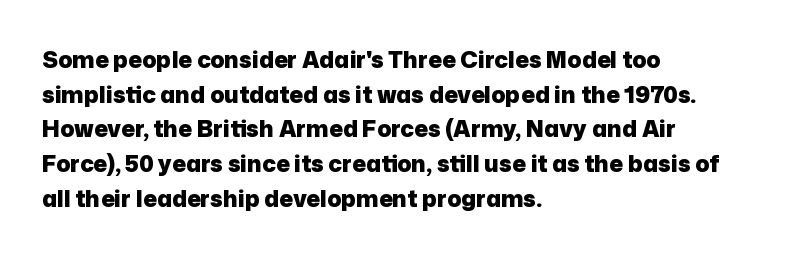
Q: Is the text bold? A: Yes.
Q: Is the text italic (slanted)? A: No, it is upright.
Q: Is the text underlined? A: No.
Q: How is the paragraph aligned? A: Left-aligned.
Q: Is the spacing between letters normal or unusually wide? A: Normal.
Q: Is the spacing between lines tight, normal or loose? A: Normal.
